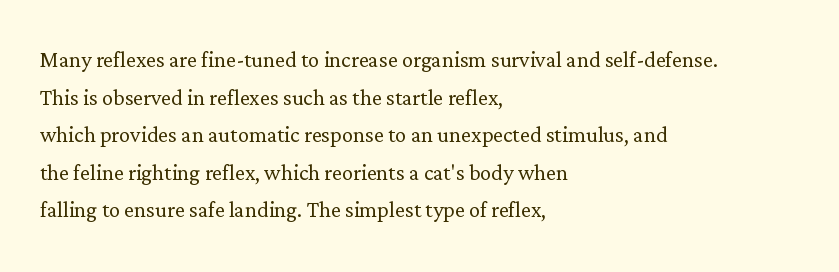
Type without underlining. Posture: straight, roman, zero tilt. Stroke mass is kept to a normal reading level or below. Regarding serifs, this sample has them. The type is set solid horizontally, with unmodified tracking. Character widths vary here, with narrow letters taking less room than wide ones.
